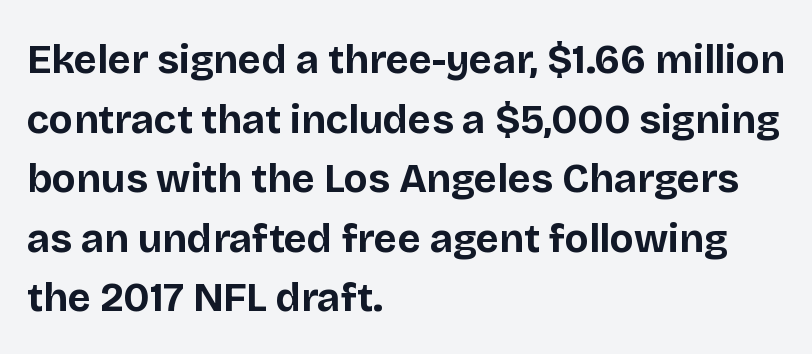
Q: Is the text bold? A: Yes.
Q: Is the text italic (slanted)? A: No, it is upright.
Q: Is the typeface a serif or a sans-serif typeface? A: Sans-serif.
Q: Is the text underlined? A: No.
Q: How is the paragraph aligned? A: Left-aligned.
Q: Is the spacing between letters normal or unusually wide? A: Normal.
Q: Is the spacing between lines tight, normal or loose? A: Normal.
Q: Width (condensed, normal, or wide)? A: Normal.
Q: Stroke contrast? A: Low.
Q: x-height? A: Large.
Q: Monospaced? A: No.
